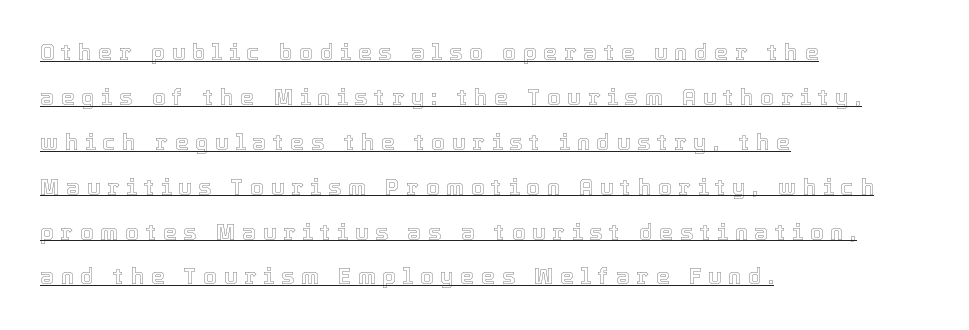
Students, note that the glyphs here are deliberately spaced far apart. If you drew a line through each stem, it would be perfectly vertical. The lines are spread far apart with generous leading. The text block is weighted toward the left margin, trailing off unevenly rightward.
